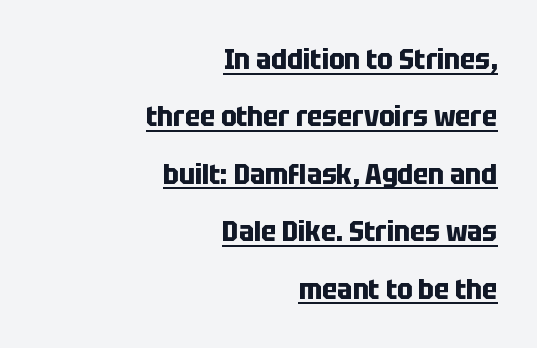
The image shows 29 px bold, condensed sans-serif type, upright; set right-aligned, loose line spacing (1.98x), normal letter spacing, underlined; low stroke contrast and a large x-height.
